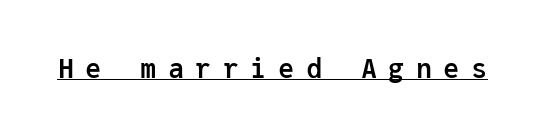
{"italic": "no", "bold": "yes", "underline": "yes", "letter_spacing": "wide", "letter_spacing_em": 0.42, "glyph_px": 27}
